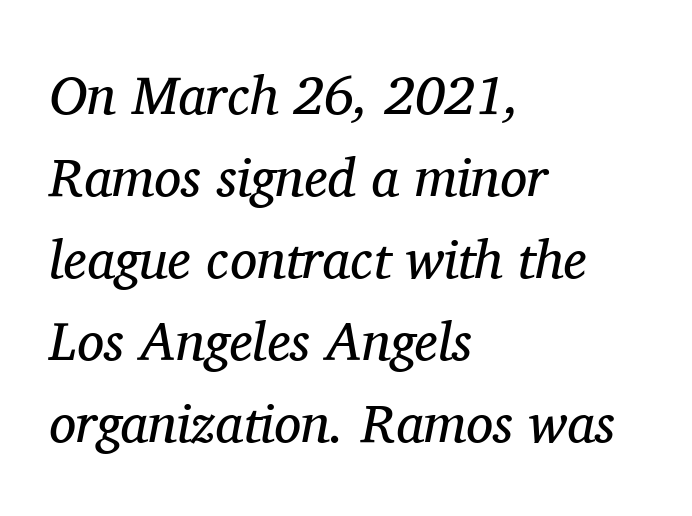
The paragraph shown leans on its left margin. Letter spacing: default. Nothing heavy about these letters — not bold at all. To sum up the face: it has serifs. Honestly, the row spacing looks completely unremarkable. Think of a printed novel: that variable character pitch is what you see here.
